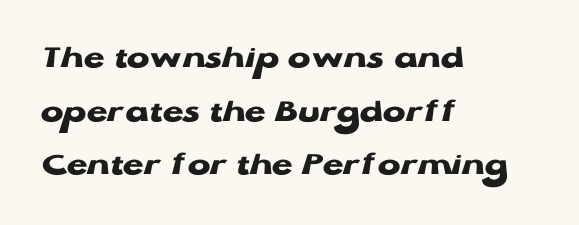
{"serif": "no", "italic": "no", "bold": "yes", "weight": "heavy", "width": "wide", "stroke_contrast": "low", "x_height": "medium", "monospaced": "no", "underline": "no", "align": "left", "line_spacing": "normal", "line_spacing_ratio": 1.58, "letter_spacing": "normal", "letter_spacing_em": 0.0, "glyph_px": 34}
